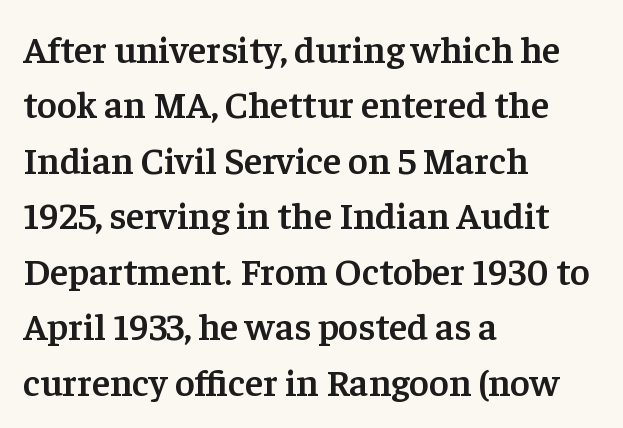
The image shows 38 px semibold serif type, upright; set left-aligned, normal line spacing (1.46x), normal letter spacing, not underlined; low stroke contrast and a medium x-height.
